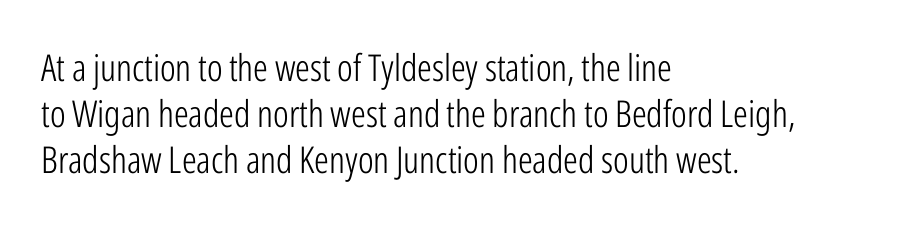
{"serif": "no", "italic": "no", "bold": "no", "weight": "light", "width": "condensed", "stroke_contrast": "low", "x_height": "medium", "monospaced": "no", "underline": "no", "align": "left", "line_spacing": "normal", "line_spacing_ratio": 1.25, "letter_spacing": "normal", "letter_spacing_em": 0.0, "glyph_px": 37}
